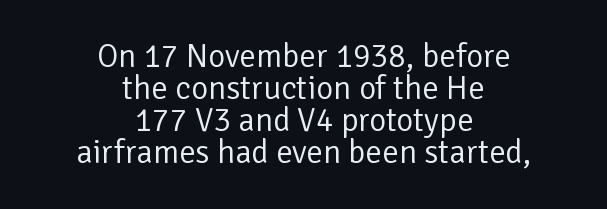
Q: Is the text bold? A: No.
Q: Is the text italic (slanted)? A: No, it is upright.
Q: Is the typeface a serif or a sans-serif typeface? A: Sans-serif.
Q: Is the text underlined? A: No.
Q: How is the paragraph aligned? A: Centered.
Q: Is the spacing between letters normal or unusually wide? A: Normal.
Q: Is the spacing between lines tight, normal or loose? A: Tight.
Q: Width (condensed, normal, or wide)? A: Normal.
Q: Stroke contrast? A: Low.
Q: x-height? A: Medium.
Q: Monospaced? A: No.
